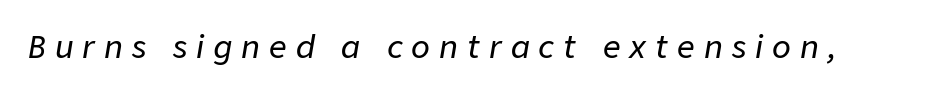
Q: Is the text italic (slanted)? A: Yes, it leans right by about 9 degrees.
Q: Is the text underlined? A: No.
Q: Is the spacing between letters normal or unusually wide? A: Unusually wide.
Q: Width (condensed, normal, or wide)? A: Normal.
Q: Stroke contrast? A: Low.
Q: x-height? A: Medium.
Q: Monospaced? A: No.
